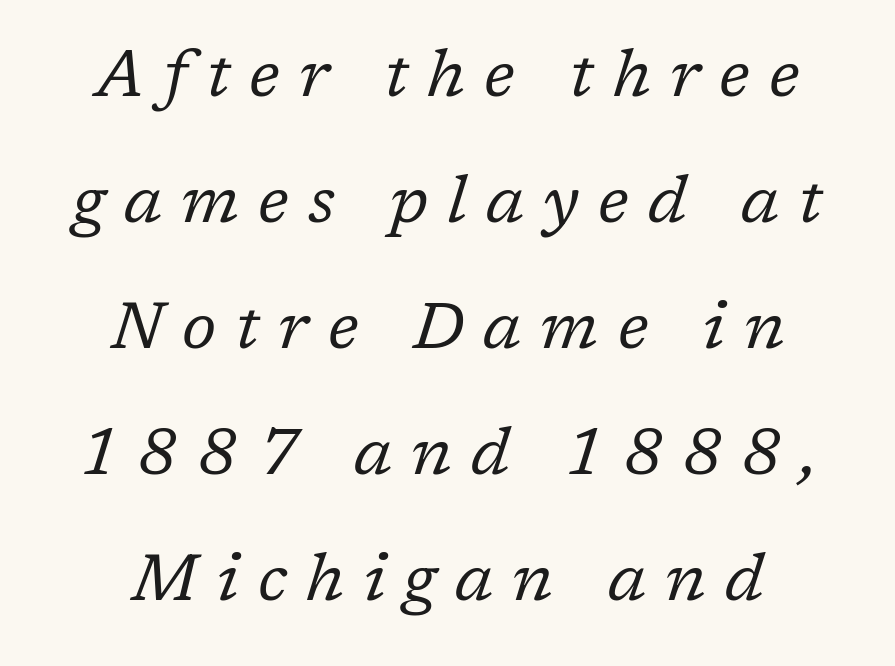
The image shows 66 px regular-weight serif type, italic (leaning right); set centered, loose line spacing (1.91x), unusually wide letter spacing (+0.29 em), not underlined; low stroke contrast and a medium x-height.
